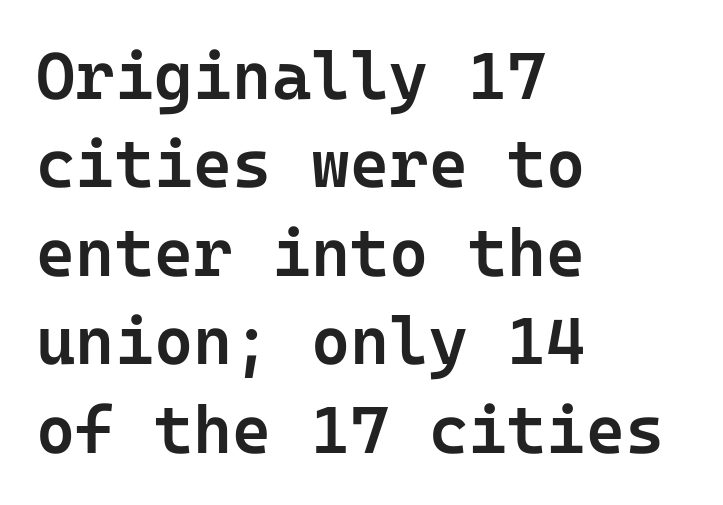
The image shows 67 px semibold sans-serif type, upright; set left-aligned, normal line spacing (1.32x), normal letter spacing, not underlined; low stroke contrast and a medium x-height.
